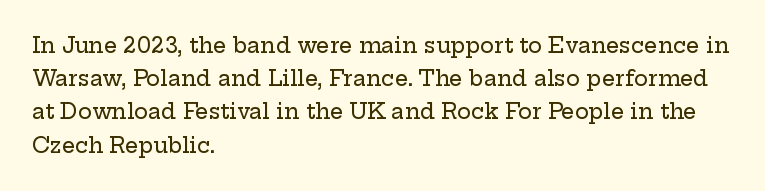
{"italic": "no", "underline": "no", "align": "left", "line_spacing": "normal", "line_spacing_ratio": 1.58, "letter_spacing": "normal", "letter_spacing_em": 0.0, "glyph_px": 21}
